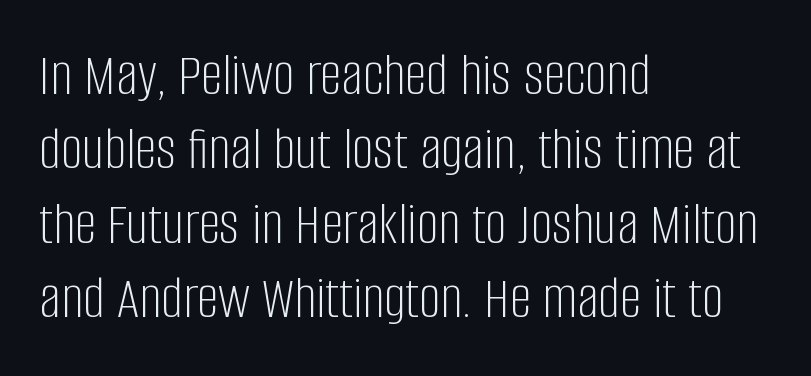
{"serif": "no", "italic": "no", "bold": "no", "weight": "light", "width": "condensed", "stroke_contrast": "low", "x_height": "large", "monospaced": "no", "underline": "no", "align": "left", "line_spacing_ratio": 1.22, "letter_spacing": "normal", "letter_spacing_em": 0.0, "glyph_px": 61}
